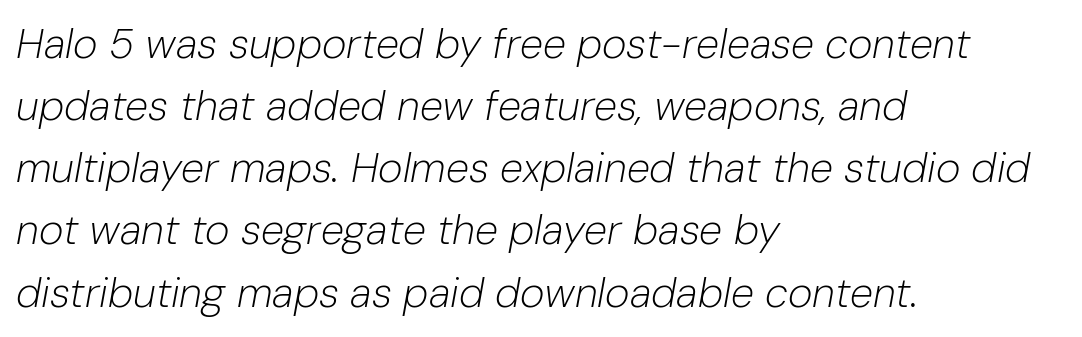
The image shows 42 px light type, italic (leaning right); set left-aligned, normal line spacing (1.48x), normal letter spacing, not underlined; low stroke contrast and a medium x-height.
